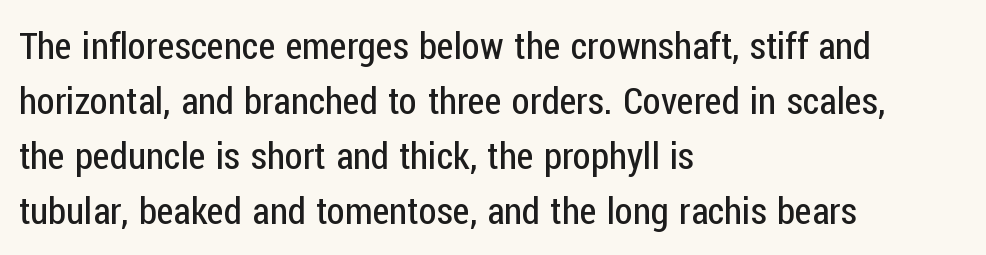
Is this a fixed-width face? No — the glyphs have proportional, varying widths. Notice how descenders clear the ascenders below comfortably — that's standard leading. Descenders are the only things crossing below the line. Stroke terminals: plain, sans-serif.
